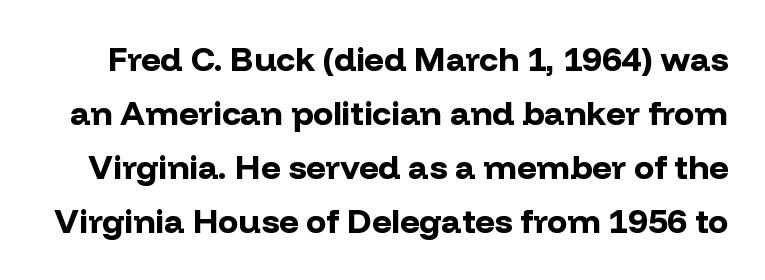
Q: Is the text bold? A: Yes.
Q: Is the text italic (slanted)? A: No, it is upright.
Q: Is the typeface a serif or a sans-serif typeface? A: Sans-serif.
Q: Is the text underlined? A: No.
Q: Is the spacing between letters normal or unusually wide? A: Normal.
Q: Is the spacing between lines tight, normal or loose? A: Normal.
Q: Width (condensed, normal, or wide)? A: Normal.
Q: Stroke contrast? A: Low.
Q: x-height? A: Medium.
Q: Monospaced? A: No.
